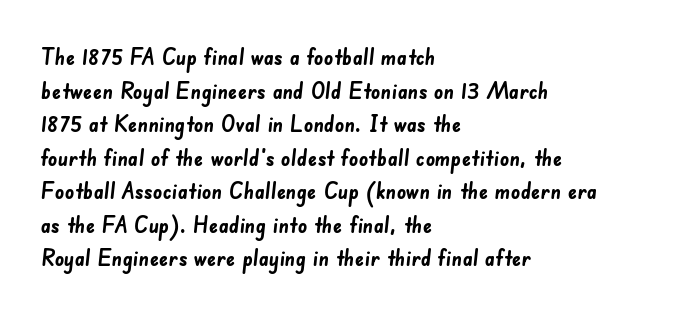
{"bold": "yes", "underline": "no", "align": "left", "line_spacing": "normal", "line_spacing_ratio": 1.46, "letter_spacing": "normal", "letter_spacing_em": 0.0, "glyph_px": 23}
